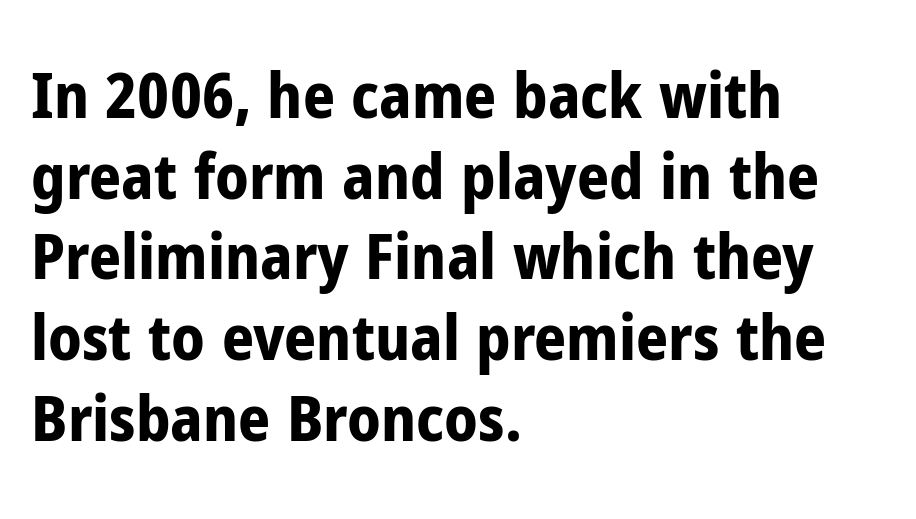
Regular leading. The face used here is proportionally spaced, like ordinary book or web type. No extra tracking has been applied to these lines. These words are printed bold, with thick strokes throughout. Words float on clear page, feet unadorned.
